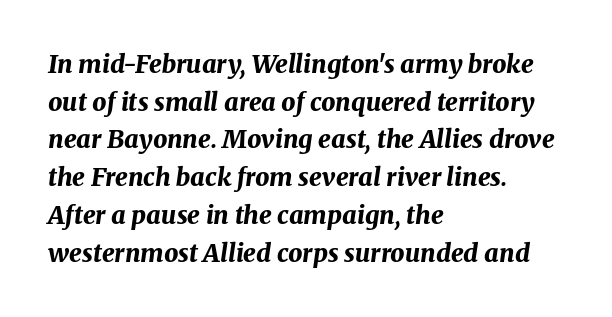
Q: Is the text bold? A: Yes.
Q: Is the text italic (slanted)? A: Yes, it leans right by about 8 degrees.
Q: Is the text underlined? A: No.
Q: How is the paragraph aligned? A: Left-aligned.
Q: Is the spacing between letters normal or unusually wide? A: Normal.
Q: Is the spacing between lines tight, normal or loose? A: Normal.
